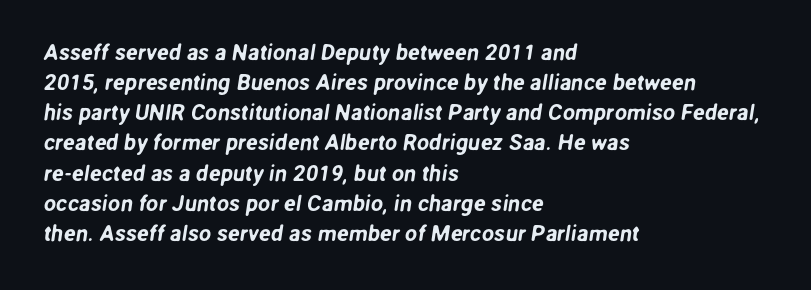
The image shows 22 px text type; set left-aligned, normal line spacing (1.37x), normal letter spacing, not underlined.
